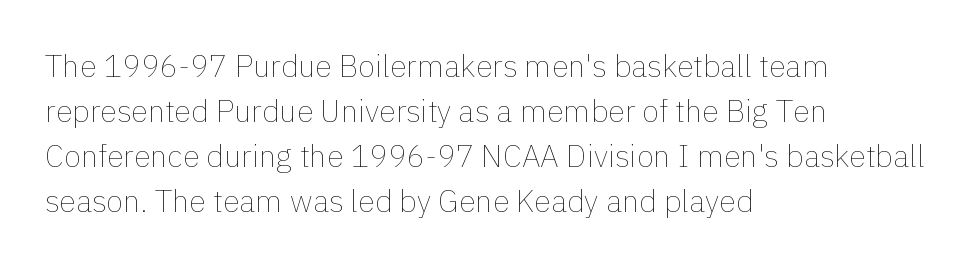
Caption: multi-line text, flush left, ragged right. Beneath every word, the page is bare. Vertical spacing — default. Tracking value appears to be zero — textbook default spacing.
